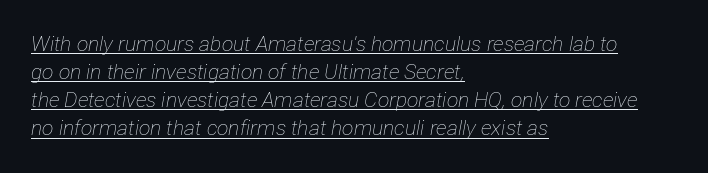
{"italic": "yes", "lean": "right", "slant_degrees": 12, "bold": "no", "underline": "yes", "align": "left", "line_spacing": "normal", "line_spacing_ratio": 1.34, "letter_spacing": "normal", "letter_spacing_em": 0.0, "glyph_px": 21}
